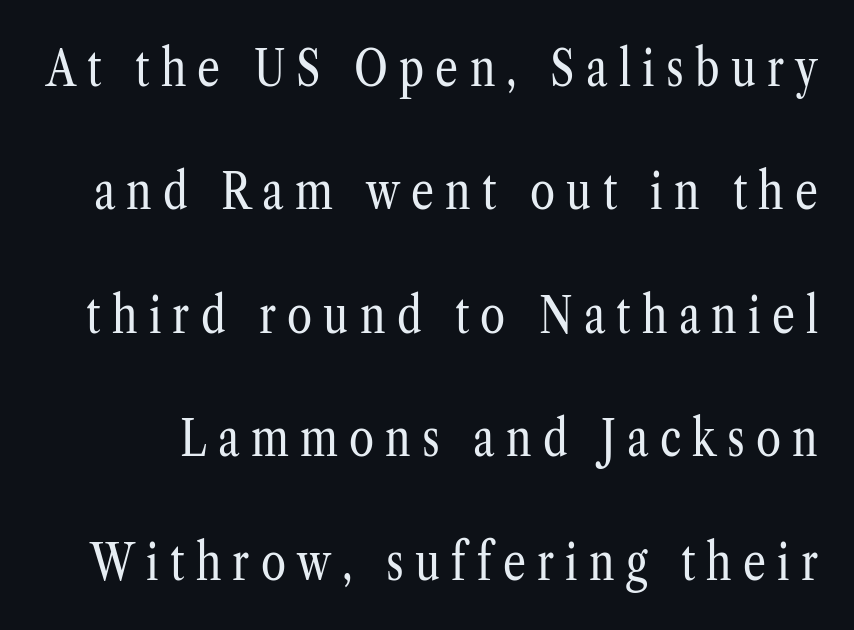
The image shows 51 px regular-weight, condensed serif type, upright; set loose line spacing (2.42x), unusually wide letter spacing (+0.22 em), not underlined; low stroke contrast and a medium x-height.
